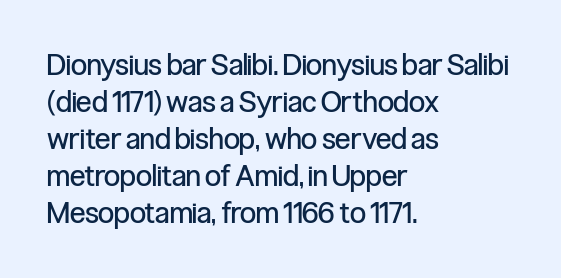
Does the lettering tilt? It doesn't — this is upright. The text block is weighted toward the left margin, trailing off unevenly rightward. Grotesque or geometric, the face here clearly has no serifs. The leading is moderate, giving the passage an even texture. The strokes are not fattened; the text isn't bold. Nothing unusual about the tracking: characters are spaced as the font intends.
